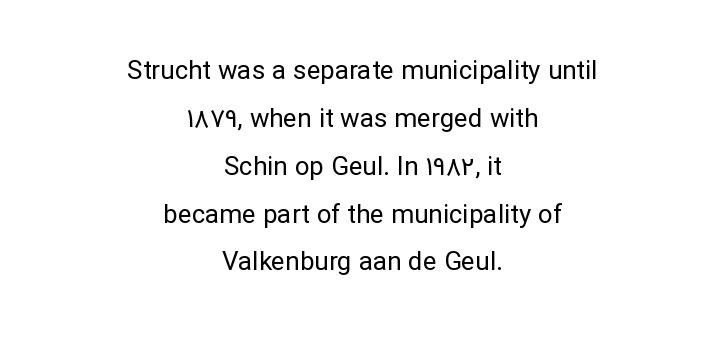
Every row of glyphs is offset so its center matches the block's center. Spacing between characters is what you'd get straight out of the box. Style check: upright. Plain, unruled lines of type. Unbolded letterforms with no extra heft.
